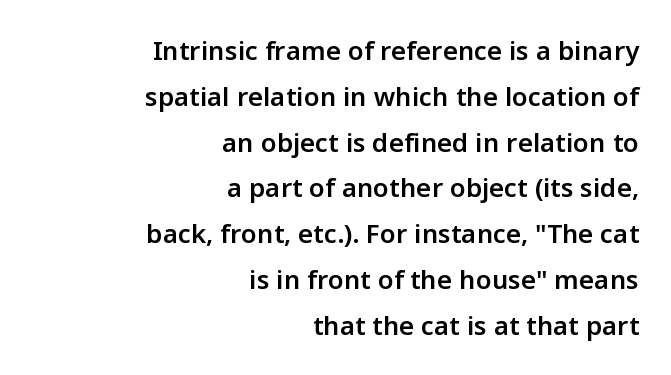
Q: Is the text bold? A: Semi-bold.
Q: Is the text italic (slanted)? A: No, it is upright.
Q: Is the text underlined? A: No.
Q: How is the paragraph aligned? A: Right-aligned.
Q: Is the spacing between letters normal or unusually wide? A: Normal.
